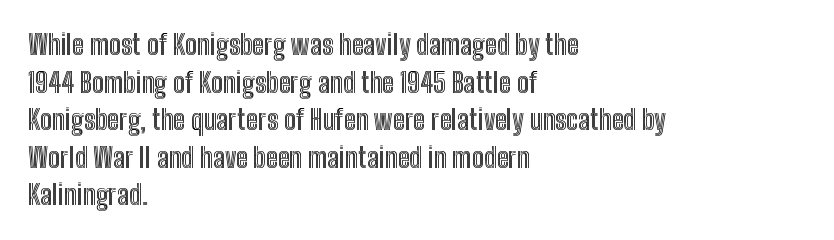
The image shows 27 px text type, upright; set left-aligned, normal line spacing (1.39x), normal letter spacing, not underlined.
